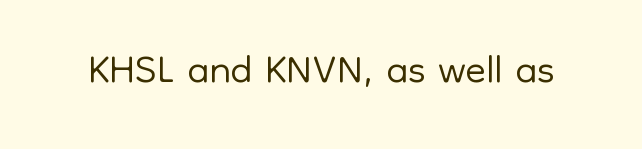
A quiet, ordinary-to-light weight characterises the typeface. The letters stand straight up with perfectly vertical stems. A sans-serif font was chosen for this passage. The area under the type is left untouched. The letters advance in unequal steps, a hallmark of proportional type.
